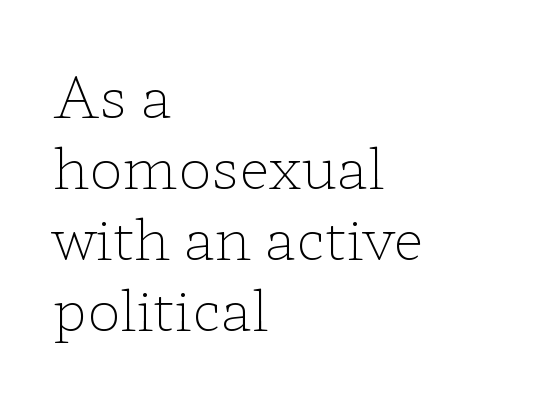
Q: Is the text bold? A: No.
Q: Is the text italic (slanted)? A: No, it is upright.
Q: Is the typeface a serif or a sans-serif typeface? A: Serif.
Q: Is the text underlined? A: No.
Q: How is the paragraph aligned? A: Left-aligned.
Q: Is the spacing between letters normal or unusually wide? A: Normal.
Q: Is the spacing between lines tight, normal or loose? A: Normal.
Q: Width (condensed, normal, or wide)? A: Wide.
Q: Stroke contrast? A: Low.
Q: x-height? A: Medium.
Q: Monospaced? A: No.
